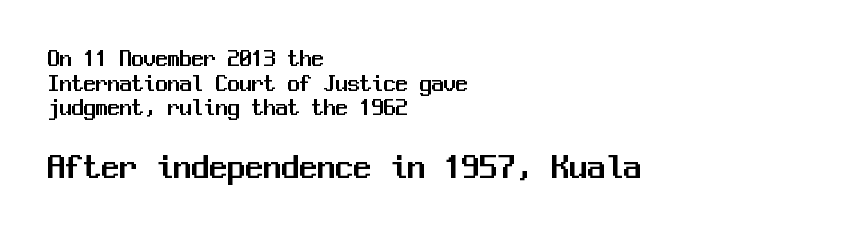
Q: Is the text italic (slanted)? A: No, it is upright.
Q: Is the typeface a serif or a sans-serif typeface? A: Sans-serif.
Q: Is the text underlined? A: No.
Q: How is the paragraph aligned? A: Left-aligned.
Q: Is the spacing between letters normal or unusually wide? A: Normal.
Q: Is the spacing between lines tight, normal or loose? A: Tight.
Q: Which block of text is set in a larger size, the first (top) or the second (bottom)? A: The second (bottom) one.
Q: Width (condensed, normal, or wide)? A: Normal.
Q: Stroke contrast? A: Medium.
Q: x-height? A: Medium.
Q: Monospaced? A: Yes.
